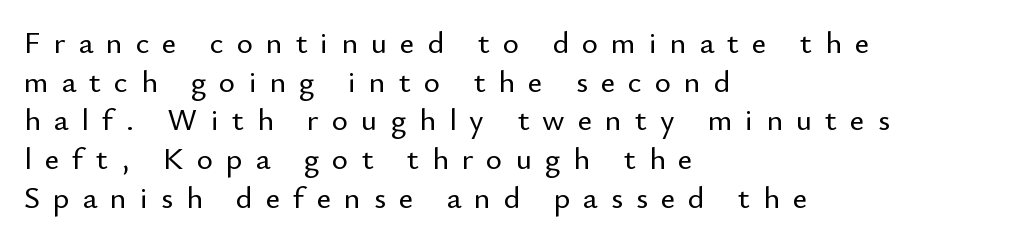
The image shows 31 px sans-serif type, upright; set left-aligned, normal line spacing (1.25x), unusually wide letter spacing (+0.42 em), not underlined; low stroke contrast and a small x-height.
